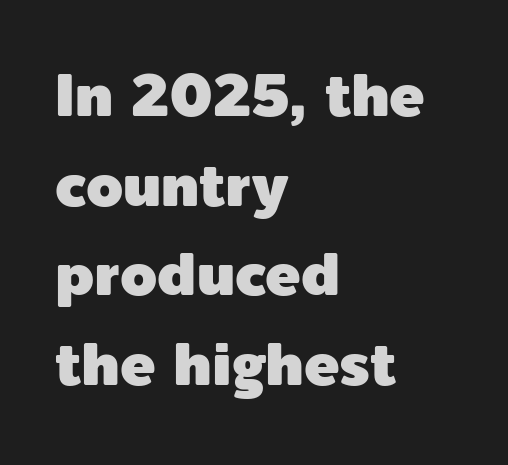
The passage shown is typed in a proportional face where columns would drift. The vertical gap from one line to the next is medium. The face used here is a sans, in the tradition of grotesques and geometrics. Is the letter spacing exaggerated? No — it looks like the ordinary default. Has an underline been added? It has not. Where is the straight margin? On the left.
